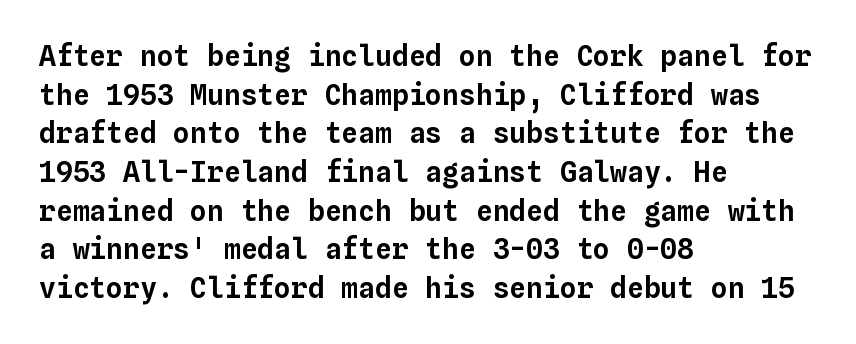
The image shows 28 px text type, upright, monospaced; set left-aligned, normal line spacing (1.38x), normal letter spacing, not underlined; low stroke contrast and a medium x-height.
